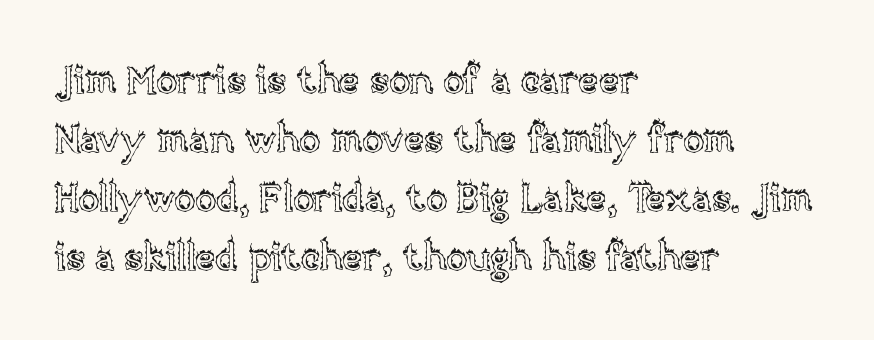
The image shows 39 px text type, upright; set left-aligned, normal line spacing (1.51x), normal letter spacing, not underlined; a large x-height.
